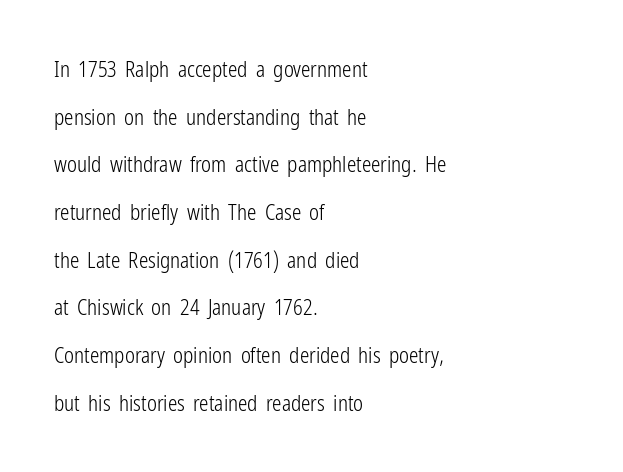
Airy leading. Anything drawn beneath the words? Only blank space. This rendering leaves character spacing at its baseline value. Does the copy run flush right? No — it runs flush left.
